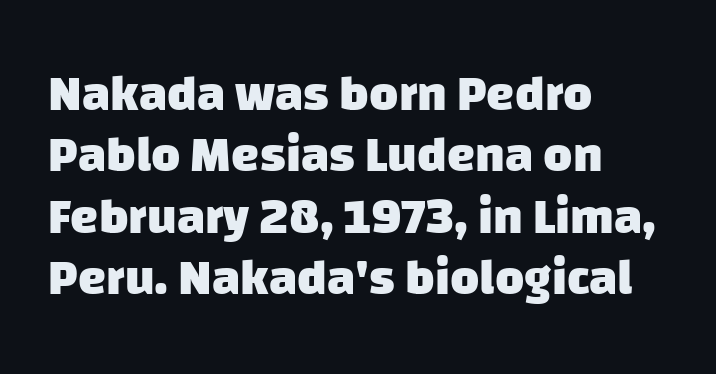
The image shows 50 px heavy sans-serif type; set left-aligned, line spacing 1.23x, normal letter spacing, not underlined; low stroke contrast and a large x-height.
